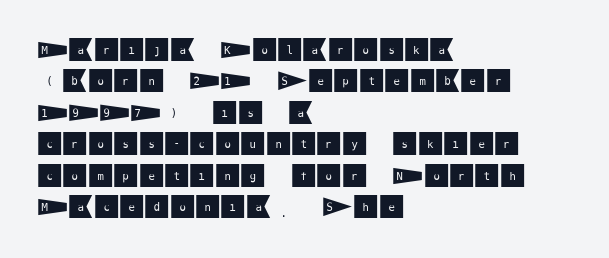
Q: Is the text italic (slanted)? A: No, it is upright.
Q: Is the text underlined? A: No.
Q: How is the paragraph aligned? A: Left-aligned.
Q: Is the spacing between letters normal or unusually wide? A: Normal.
